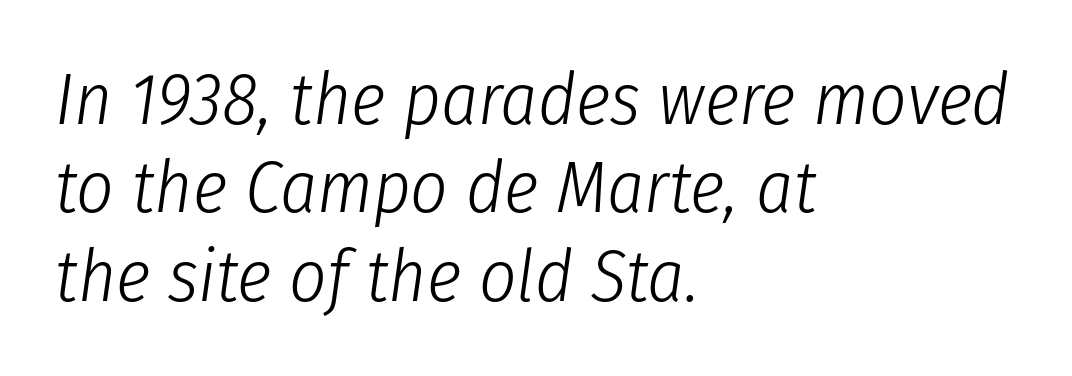
{"italic": "yes", "lean": "right", "slant_degrees": 8, "bold": "no", "weight": "light", "width": "condensed", "stroke_contrast": "low", "x_height": "medium", "monospaced": "no", "underline": "no", "align": "left", "line_spacing_ratio": 1.21, "letter_spacing": "normal", "letter_spacing_em": 0.0, "glyph_px": 73}
